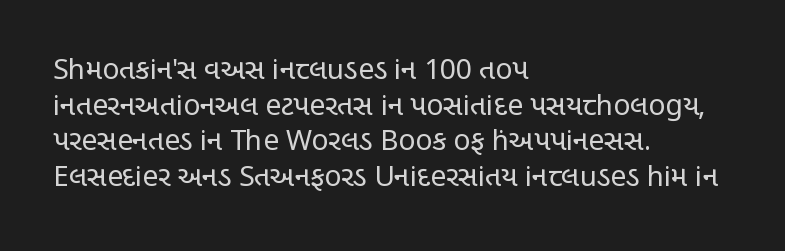
{"serif": "no", "italic": "no", "bold": "no", "weight": "regular", "width": "condensed", "stroke_contrast": "low", "x_height": "large", "monospaced": "no", "underline": "no", "align": "left", "line_spacing": "normal", "line_spacing_ratio": 1.27, "letter_spacing": "normal", "letter_spacing_em": 0.0, "glyph_px": 28}
